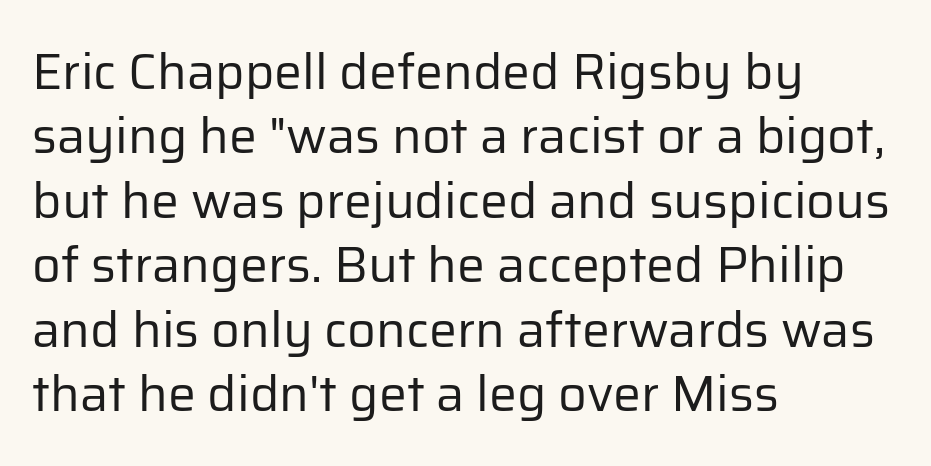
Q: Is the text bold? A: No.
Q: Is the text italic (slanted)? A: No, it is upright.
Q: Is the typeface a serif or a sans-serif typeface? A: Sans-serif.
Q: Is the text underlined? A: No.
Q: How is the paragraph aligned? A: Left-aligned.
Q: Is the spacing between letters normal or unusually wide? A: Normal.
Q: Is the spacing between lines tight, normal or loose? A: Normal.
Q: Width (condensed, normal, or wide)? A: Normal.
Q: Stroke contrast? A: Low.
Q: x-height? A: Medium.
Q: Monospaced? A: No.
